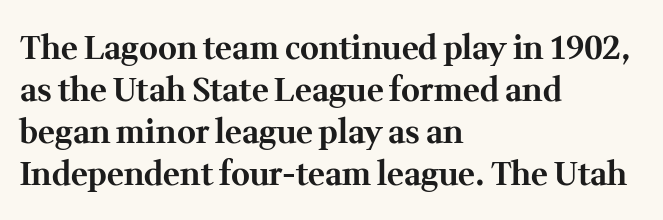
The letters carry serifs — small finishing strokes at the ends of their stems. The specimen reads as upright at a glance. Check the space under the baseline: it is left empty. The passage is arranged the way most books set body copy — flush left. Horizontal bands of white between lines are of average thickness.
